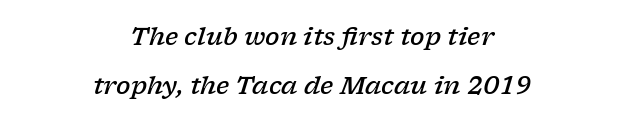
The image shows 24 px text type, italic (leaning right); set centered, loose line spacing (2.03x), normal letter spacing, not underlined.
